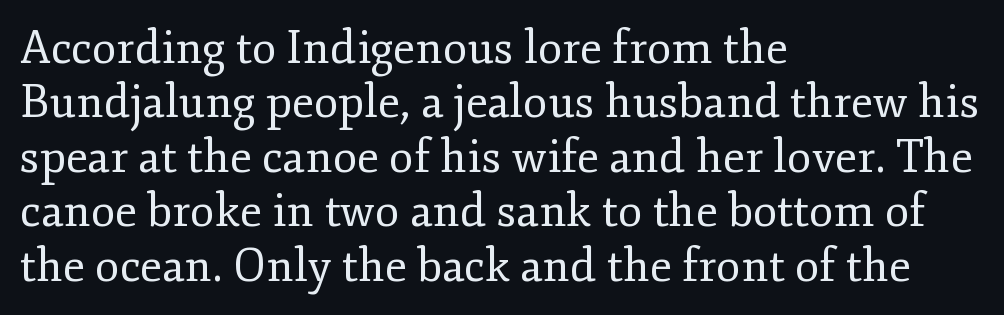
Q: Is the text bold? A: No.
Q: Is the text italic (slanted)? A: No, it is upright.
Q: Is the typeface a serif or a sans-serif typeface? A: Serif.
Q: Is the text underlined? A: No.
Q: How is the paragraph aligned? A: Left-aligned.
Q: Is the spacing between letters normal or unusually wide? A: Normal.
Q: Width (condensed, normal, or wide)? A: Normal.
Q: Stroke contrast? A: Low.
Q: x-height? A: Small.
Q: Monospaced? A: No.
